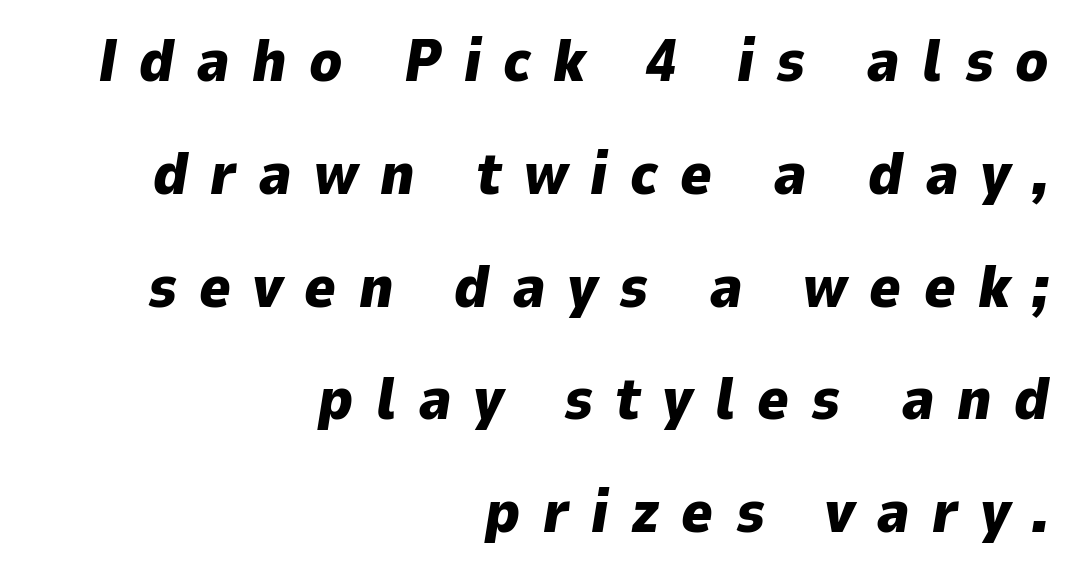
{"italic": "yes", "lean": "right", "slant_degrees": 9, "bold": "yes", "weight": "heavy", "width": "normal", "stroke_contrast": "low", "x_height": "medium", "monospaced": "no", "underline": "no", "align": "right", "line_spacing_ratio": 1.88, "letter_spacing": "wide", "letter_spacing_em": 0.37, "glyph_px": 60}
